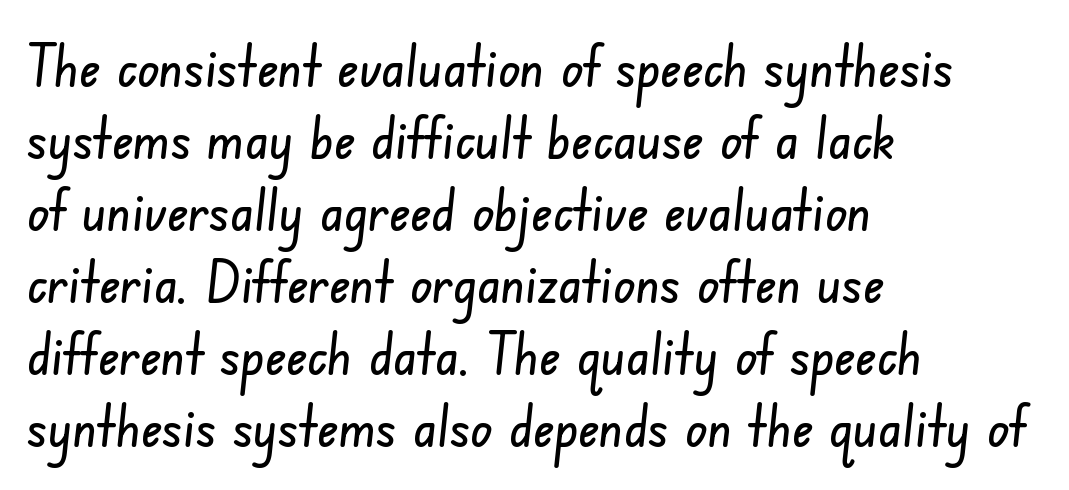
The rendering uses natural spacing where letterforms have individual widths. Anything drawn beneath the words? Only blank space. Unlike a traditional serif, this face leaves its strokes unadorned. This rendering uses left alignment, leaving the right contour irregular. The rendering keeps characters at their native spacing.
